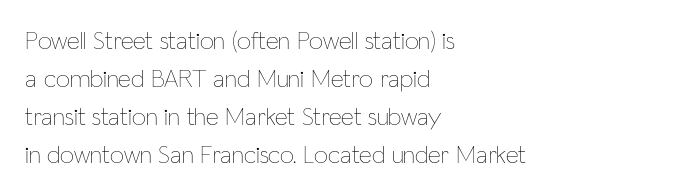
The image shows 25 px text type, upright; set left-aligned, normal line spacing (1.52x), normal letter spacing, not underlined.
